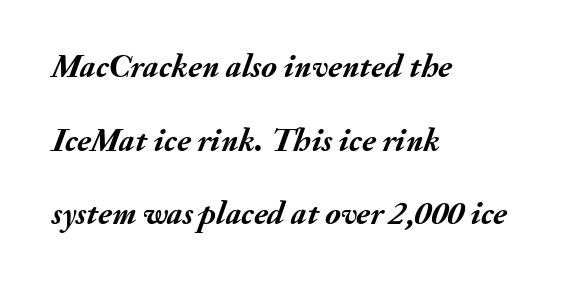
The image shows 33 px semibold type, italic (leaning right); set left-aligned, loose line spacing (2.23x), normal letter spacing, not underlined; medium stroke contrast and a small x-height.
